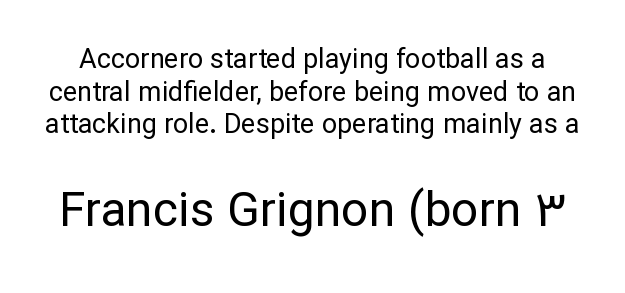
The second block has been scaled up relative to the first. These lines were composed using upright roman letters. This reads as an unemphasized weight, regular at the heaviest. Between one letter and the next there's only the usual sliver of space.
